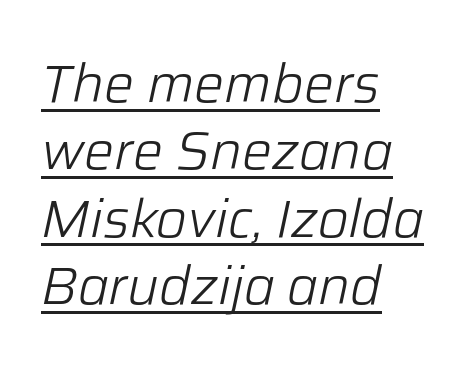
The font's italic variant was chosen for this text. Compared with undecorated copy, this sample adds a rule below the words. Each letter keeps its own natural width here, so spacing adapts to shape. This sample uses plain, unmodified letter spacing.
